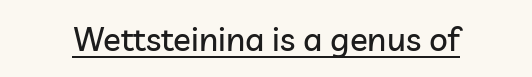
Q: Is the text italic (slanted)? A: No, it is upright.
Q: Is the typeface a serif or a sans-serif typeface? A: Sans-serif.
Q: Is the text underlined? A: Yes.
Q: Is the spacing between letters normal or unusually wide? A: Normal.
Q: Width (condensed, normal, or wide)? A: Normal.
Q: Stroke contrast? A: Low.
Q: x-height? A: Medium.
Q: Monospaced? A: No.
